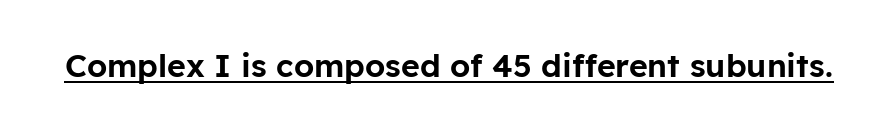
{"serif": "no", "italic": "no", "width": "normal", "stroke_contrast": "low", "x_height": "medium", "monospaced": "no", "underline": "yes", "letter_spacing": "normal", "letter_spacing_em": 0.0, "glyph_px": 32}
